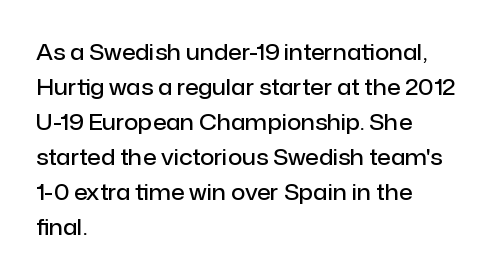
Q: Is the text bold? A: Semi-bold.
Q: Is the text italic (slanted)? A: No, it is upright.
Q: Is the text underlined? A: No.
Q: How is the paragraph aligned? A: Left-aligned.
Q: Is the spacing between letters normal or unusually wide? A: Normal.
Q: Is the spacing between lines tight, normal or loose? A: Normal.
